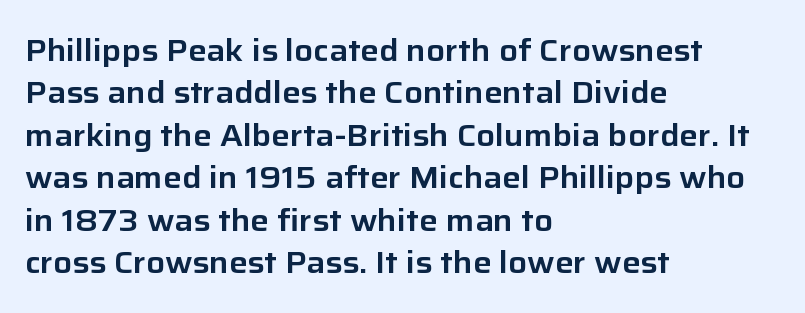
{"serif": "no", "italic": "no", "width": "normal", "stroke_contrast": "low", "x_height": "medium", "monospaced": "no", "underline": "no", "align": "left", "line_spacing": "normal", "line_spacing_ratio": 1.37, "letter_spacing": "normal", "letter_spacing_em": 0.0, "glyph_px": 31}
